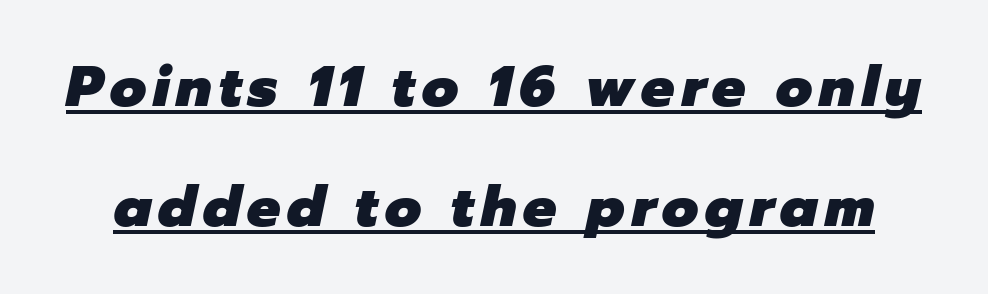
{"italic": "yes", "lean": "right", "slant_degrees": 12, "bold": "yes", "weight": "heavy", "width": "normal", "stroke_contrast": "low", "x_height": "medium", "monospaced": "no", "underline": "yes", "line_spacing": "loose", "line_spacing_ratio": 2.14, "glyph_px": 56}
